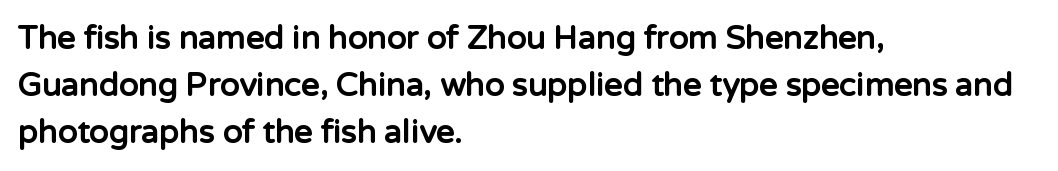
{"serif": "no", "italic": "no", "bold": "yes", "weight": "bold", "width": "normal", "stroke_contrast": "low", "x_height": "medium", "monospaced": "no", "underline": "no", "align": "left", "line_spacing": "normal", "line_spacing_ratio": 1.47, "letter_spacing": "normal", "letter_spacing_em": 0.0, "glyph_px": 32}
